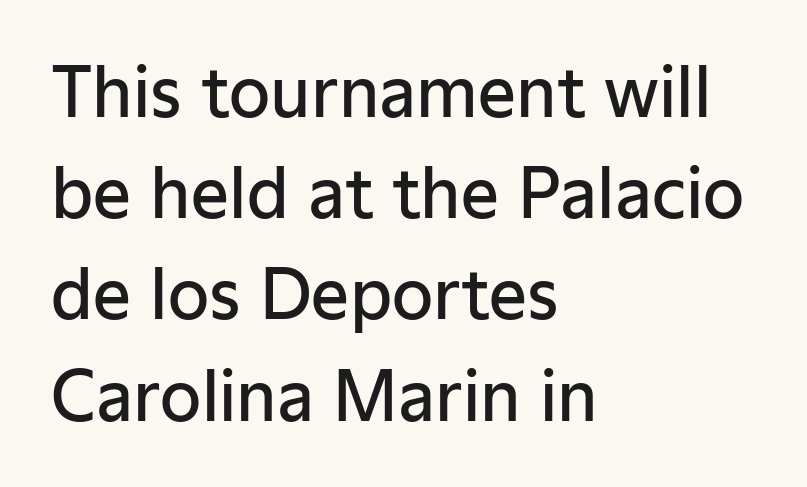
Q: Is the text bold? A: Semi-bold.
Q: Is the text italic (slanted)? A: No, it is upright.
Q: Is the typeface a serif or a sans-serif typeface? A: Sans-serif.
Q: Is the text underlined? A: No.
Q: How is the paragraph aligned? A: Left-aligned.
Q: Is the spacing between letters normal or unusually wide? A: Normal.
Q: Is the spacing between lines tight, normal or loose? A: Normal.
Q: Width (condensed, normal, or wide)? A: Normal.
Q: Stroke contrast? A: Low.
Q: x-height? A: Medium.
Q: Monospaced? A: No.
